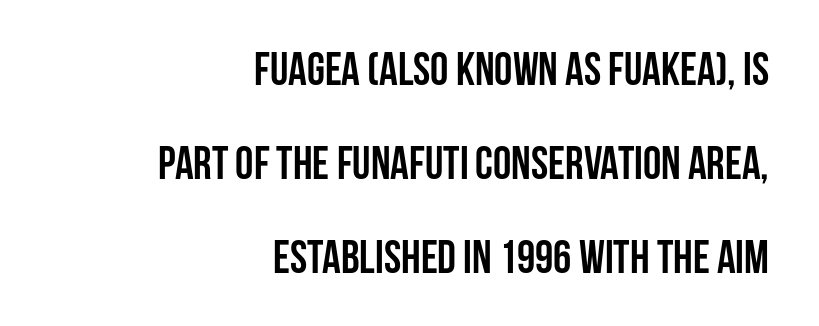
Q: Is the text bold? A: Yes.
Q: Is the text italic (slanted)? A: No, it is upright.
Q: Is the typeface a serif or a sans-serif typeface? A: Sans-serif.
Q: Is the text underlined? A: No.
Q: How is the paragraph aligned? A: Right-aligned.
Q: Is the spacing between letters normal or unusually wide? A: Normal.
Q: Is the spacing between lines tight, normal or loose? A: Loose.
Q: Width (condensed, normal, or wide)? A: Condensed.
Q: Stroke contrast? A: Low.
Q: x-height? A: Large.
Q: Monospaced? A: No.
